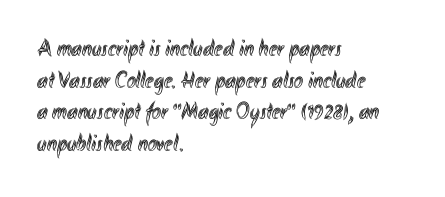
Q: Is the text italic (slanted)? A: Yes.
Q: Is the text underlined? A: No.
Q: How is the paragraph aligned? A: Left-aligned.
Q: Is the spacing between letters normal or unusually wide? A: Normal.
Q: Is the spacing between lines tight, normal or loose? A: Normal.
